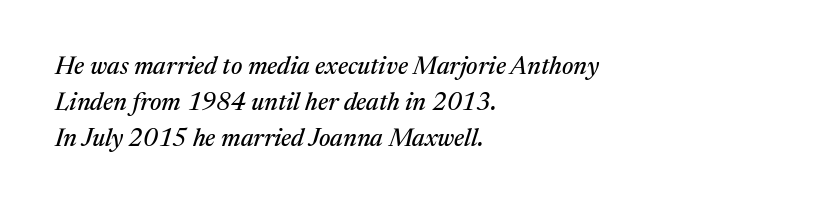
The image shows 25 px text type, italic (leaning right); set left-aligned, normal line spacing (1.45x), normal letter spacing, not underlined.
